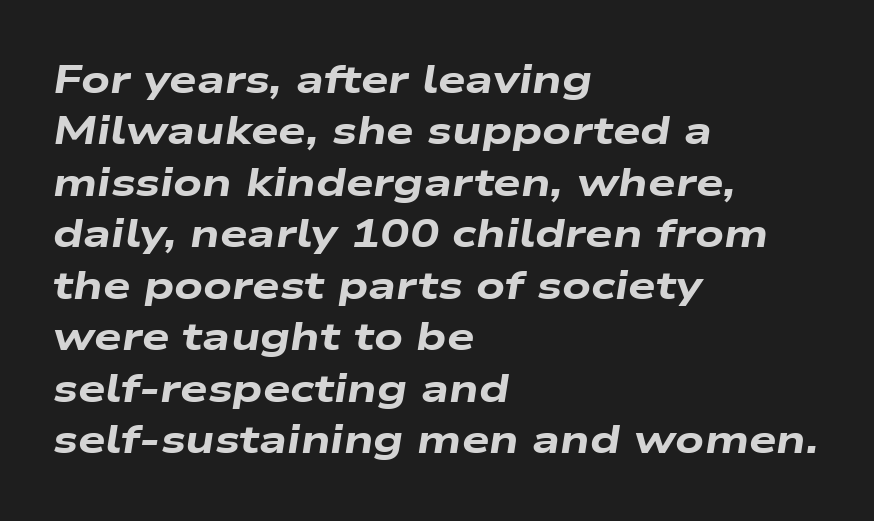
{"italic": "yes", "lean": "right", "slant_degrees": 9, "bold": "yes", "weight": "heavy", "width": "wide", "stroke_contrast": "low", "x_height": "medium", "monospaced": "no", "underline": "no", "align": "left", "line_spacing": "normal", "line_spacing_ratio": 1.32, "letter_spacing": "normal", "letter_spacing_em": 0.0, "glyph_px": 39}
